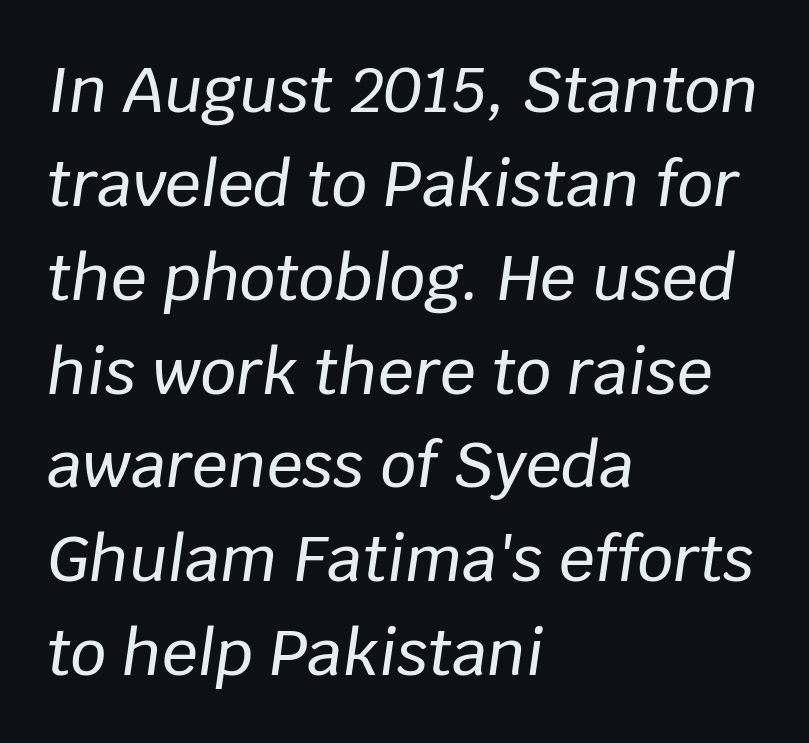
The image shows 63 px text type, italic (leaning right); set left-aligned, normal line spacing (1.49x), normal letter spacing, not underlined; low stroke contrast and a large x-height.
